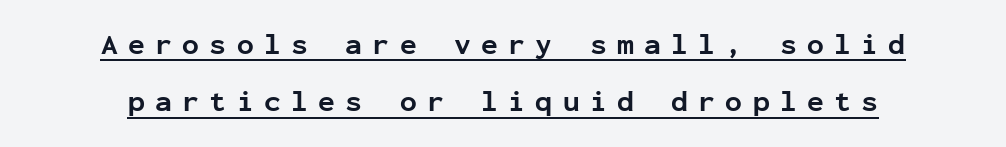
This is underlined copy, the kind a proofreader might mark for attention. Is this a fixed-width face? Yes — each glyph sits in an identical cell. The vertical gap from one line to the next is large. Font category for this specimen: sans-serif.
